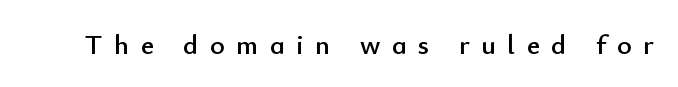
{"serif": "no", "italic": "no", "width": "normal", "stroke_contrast": "low", "x_height": "small", "monospaced": "no", "underline": "no", "letter_spacing": "wide", "letter_spacing_em": 0.41, "glyph_px": 28}
